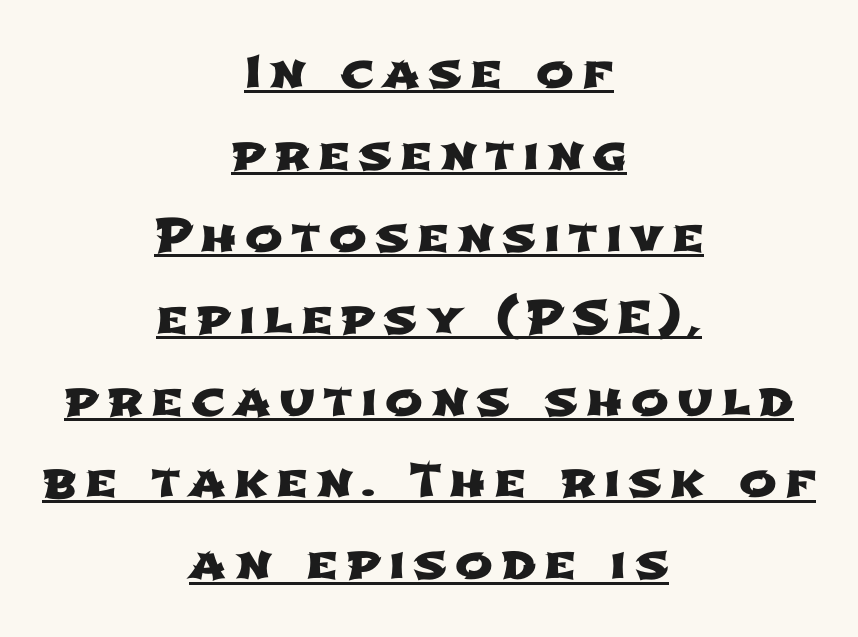
Q: Is the typeface a serif or a sans-serif typeface? A: Sans-serif.
Q: Is the text underlined? A: Yes.
Q: How is the paragraph aligned? A: Centered.
Q: Width (condensed, normal, or wide)? A: Wide.
Q: Stroke contrast? A: Low.
Q: x-height? A: Medium.
Q: Monospaced? A: No.
